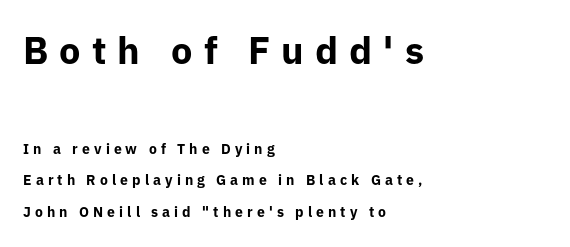
The image shows 38 px bold sans-serif type, upright; set left-aligned, loose line spacing (2.25x), unusually wide letter spacing (+0.29 em), not underlined; the first (top) block is 2.71x larger; low stroke contrast and a medium x-height.
